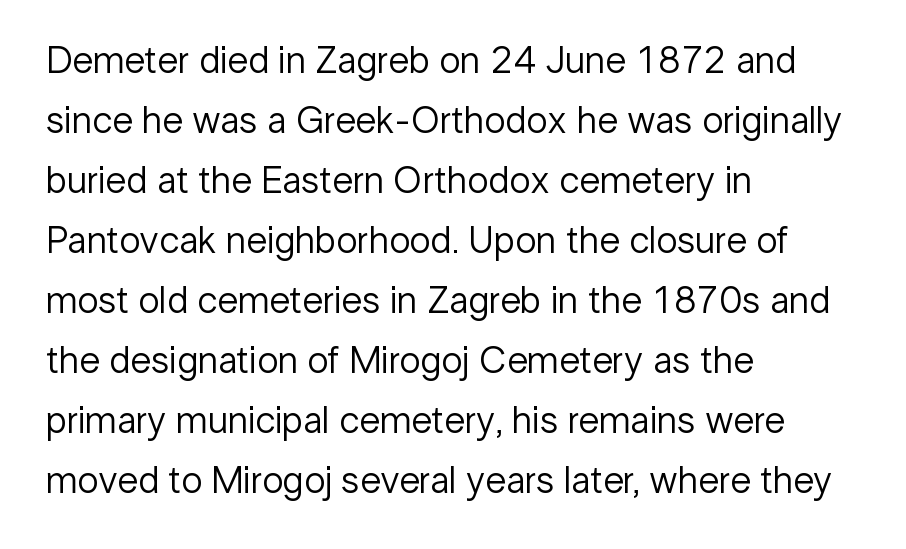
Rows of type keep a routine distance in the vertical direction. The face used here is proportionally spaced, like ordinary book or web type. A roman cut, with each character standing at attention. All the whitespace from short lines collects on the right.
